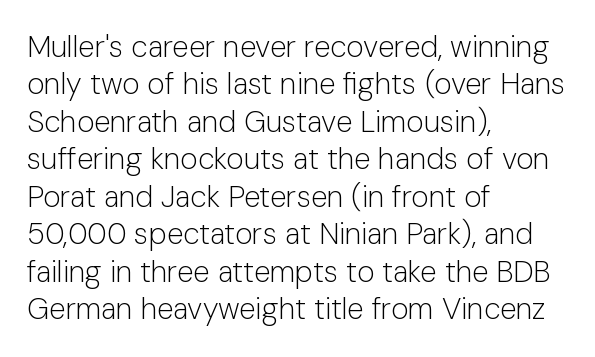
Q: Is the text bold? A: No.
Q: Is the text italic (slanted)? A: No, it is upright.
Q: Is the typeface a serif or a sans-serif typeface? A: Sans-serif.
Q: Is the text underlined? A: No.
Q: How is the paragraph aligned? A: Left-aligned.
Q: Is the spacing between letters normal or unusually wide? A: Normal.
Q: Is the spacing between lines tight, normal or loose? A: Normal.
Q: Width (condensed, normal, or wide)? A: Normal.
Q: Stroke contrast? A: Low.
Q: x-height? A: Medium.
Q: Monospaced? A: No.
